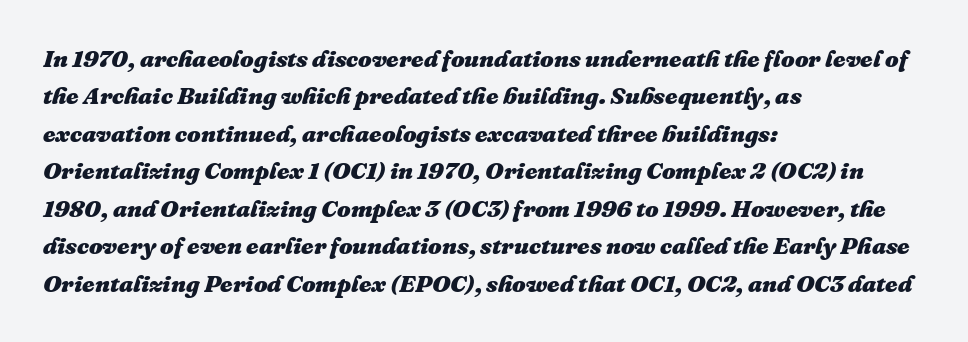
Each line starts at the same left margin while the right side varies. This block has exactly the height ordinary leading produces. Has an underline been added? It has not. What weight is shown? A full bold with thick strokes. A typesetter would call this zero additional tracking. Compared with ordinary roman type, these characters are visibly tilted.
